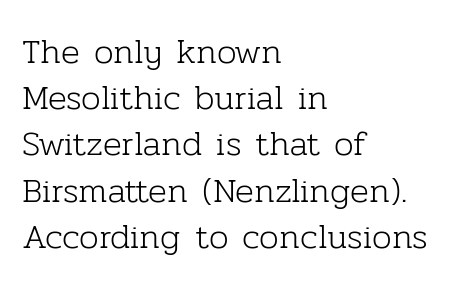
The gaps between neighbouring characters are ordinary and unremarkable. This is serif lettering, the kind often seen in printed books. Descenders are the only things crossing below the line. The face used here is proportionally spaced, like ordinary book or web type.
